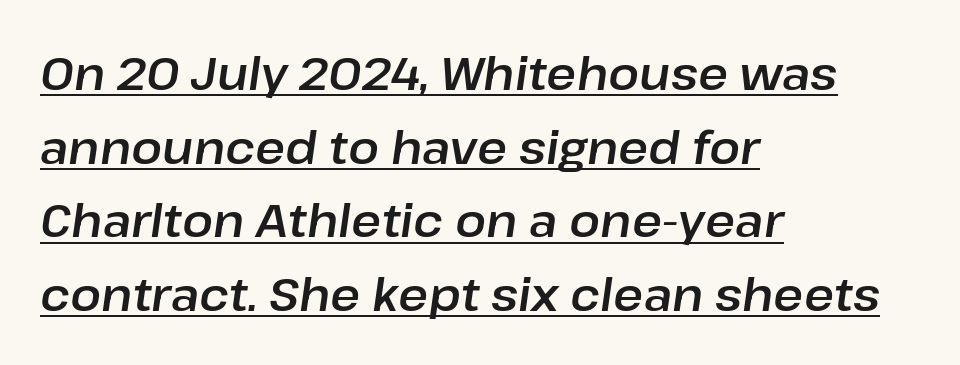
The image shows 46 px text type, italic (leaning right); set left-aligned, normal line spacing (1.6x), normal letter spacing, underlined; low stroke contrast and a medium x-height.
